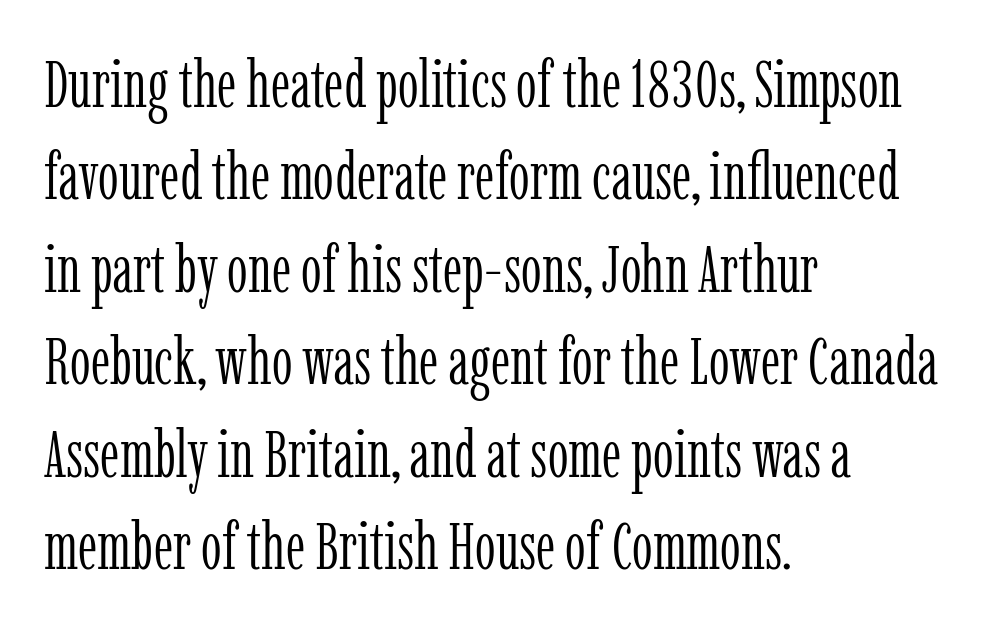
The image shows 66 px light, condensed serif type, upright; set left-aligned, normal line spacing (1.4x), normal letter spacing, not underlined; low stroke contrast and a medium x-height.
